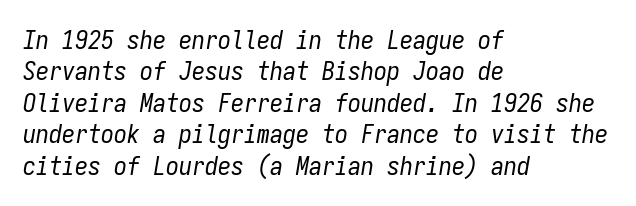
Q: Is the text bold? A: No.
Q: Is the text italic (slanted)? A: Yes, it leans right by about 9 degrees.
Q: Is the text underlined? A: No.
Q: How is the paragraph aligned? A: Left-aligned.
Q: Is the spacing between letters normal or unusually wide? A: Normal.
